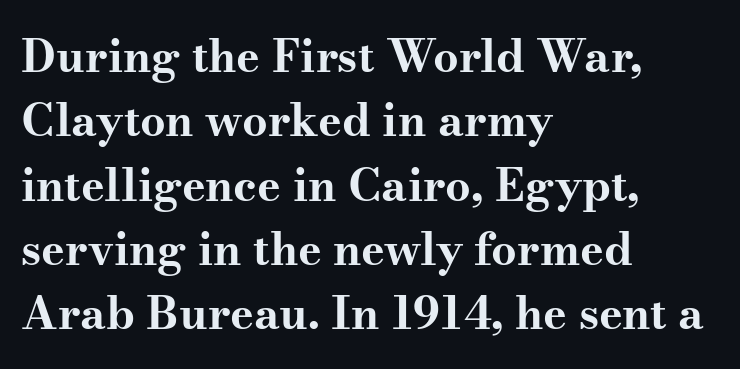
Q: Is the text bold? A: Yes.
Q: Is the text italic (slanted)? A: No, it is upright.
Q: Is the typeface a serif or a sans-serif typeface? A: Serif.
Q: Is the text underlined? A: No.
Q: How is the paragraph aligned? A: Left-aligned.
Q: Is the spacing between letters normal or unusually wide? A: Normal.
Q: Is the spacing between lines tight, normal or loose? A: Normal.
Q: Width (condensed, normal, or wide)? A: Wide.
Q: Stroke contrast? A: Medium.
Q: x-height? A: Small.
Q: Monospaced? A: No.
